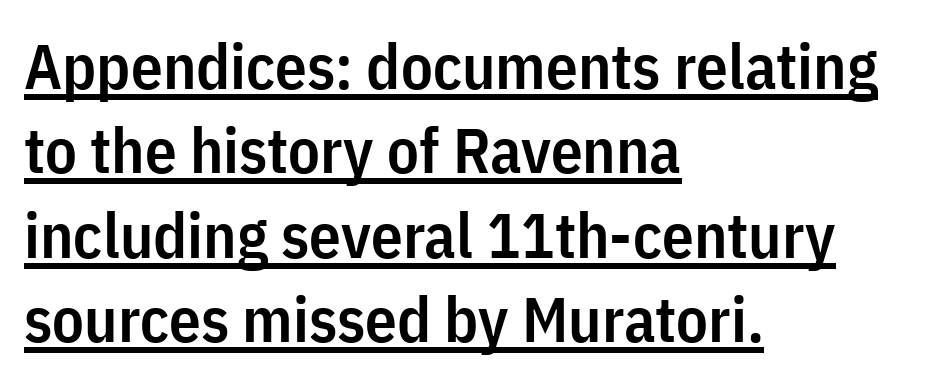
The image shows 63 px semibold, condensed sans-serif type, upright; set left-aligned, normal line spacing (1.34x), normal letter spacing, underlined; low stroke contrast and a medium x-height.
